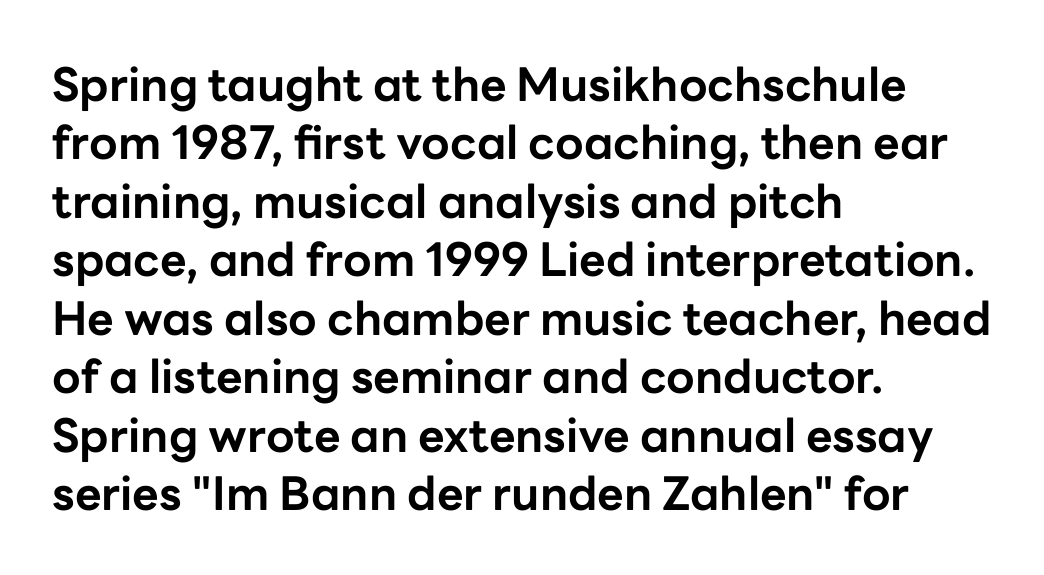
Think of a printed novel: that variable character pitch is what you see here. It's the straight-up-and-down kind of type. The designer left line spacing at the default. Left-aligned paragraph, ragged on the right. The letters are bold, with thick, heavy strokes. The font family rendered here belongs to the sans-serif group.
